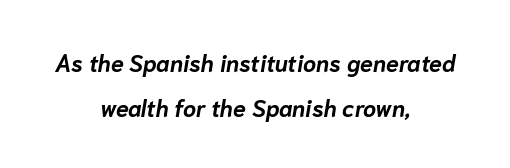
The image shows 23 px bold type, italic (leaning right); set centered, loose line spacing (1.95x), normal letter spacing, not underlined.
